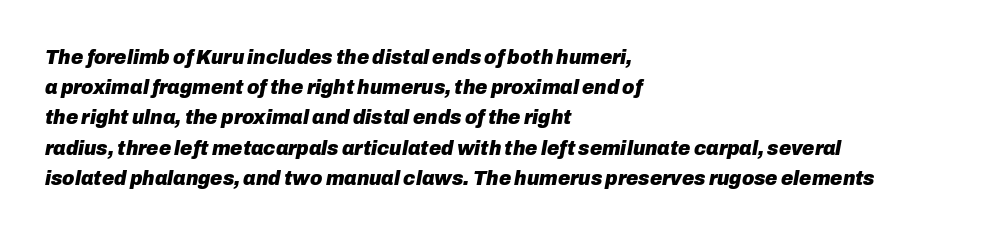
The image shows 21 px bold type, italic (leaning right); set left-aligned, normal line spacing (1.44x), normal letter spacing, not underlined.
